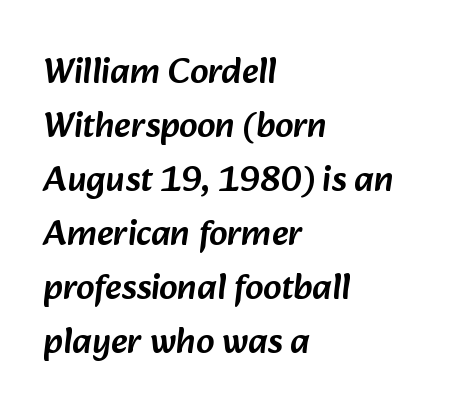
The image shows 36 px sans-serif type; set left-aligned, normal line spacing (1.5x), normal letter spacing, not underlined; low stroke contrast and a medium x-height.
